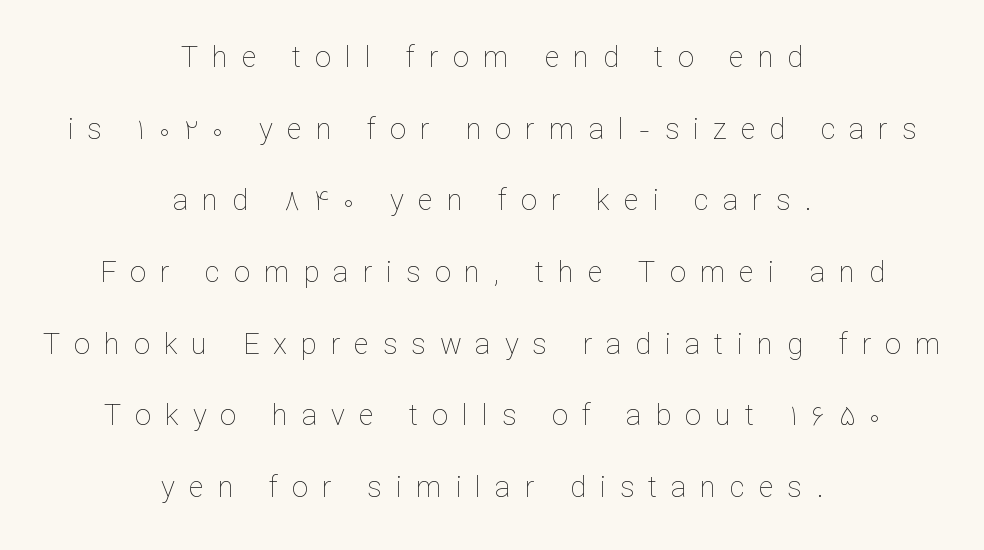
Q: Is the text bold? A: No.
Q: Is the text italic (slanted)? A: No, it is upright.
Q: Is the text underlined? A: No.
Q: How is the paragraph aligned? A: Centered.
Q: Is the spacing between letters normal or unusually wide? A: Unusually wide.
Q: Is the spacing between lines tight, normal or loose? A: Loose.
Q: Width (condensed, normal, or wide)? A: Normal.
Q: Stroke contrast? A: Low.
Q: x-height? A: Medium.
Q: Monospaced? A: No.
